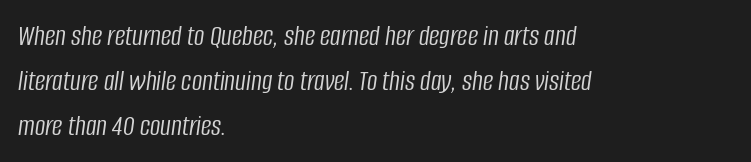
The image shows 29 px light, condensed type, italic (leaning right); set left-aligned, normal line spacing (1.55x), normal letter spacing, not underlined; low stroke contrast and a large x-height.
